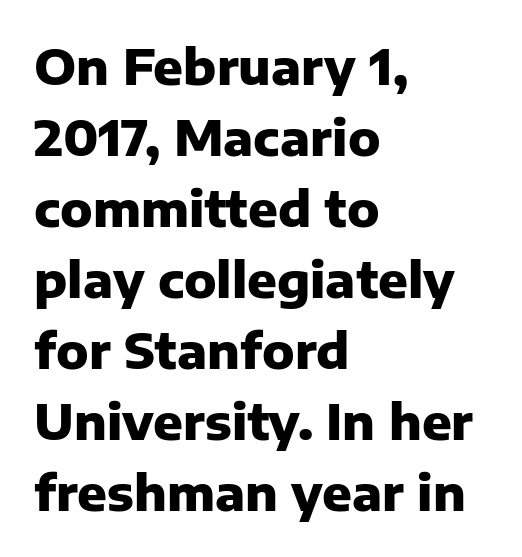
The passage shown is typeset with a sans-serif family. A typesetter would call this proportional, since set widths differ per character. Evenly set lines give the paragraph a standard silhouette. Anything drawn beneath the words? Only blank space.
